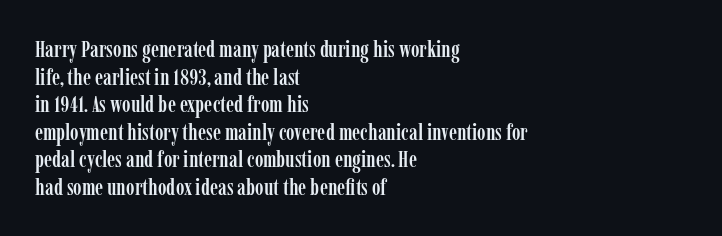
The line texture is even and compact thanks to regular tracking. These lines stack with their left ends in a neat column. The lettering stays uniformly vertical, giving the passage a roman look. Check the space under the baseline: it is left empty.
